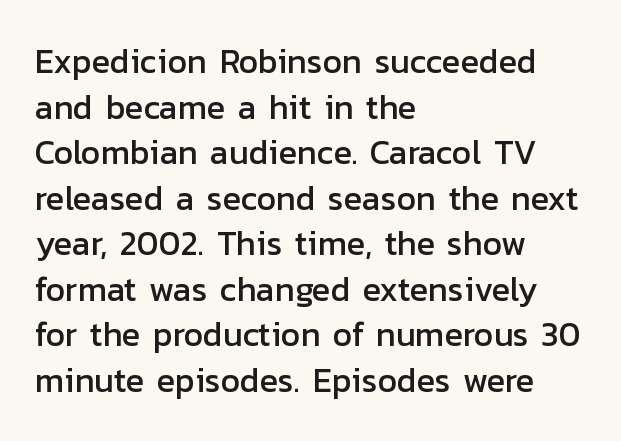
The image shows 34 px sans-serif type, upright; set left-aligned, normal line spacing (1.34x), normal letter spacing, not underlined; low stroke contrast and a medium x-height.
